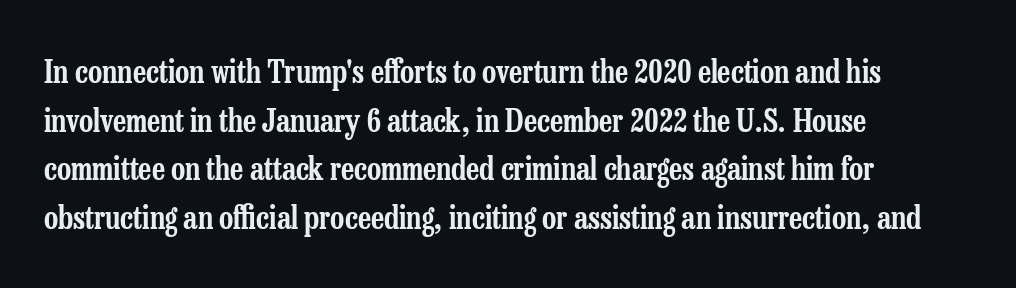
{"serif": "yes", "italic": "no", "width": "condensed", "stroke_contrast": "low", "x_height": "medium", "monospaced": "no", "underline": "no", "align": "left", "line_spacing": "normal", "line_spacing_ratio": 1.57, "letter_spacing": "normal", "letter_spacing_em": 0.0, "glyph_px": 31}
